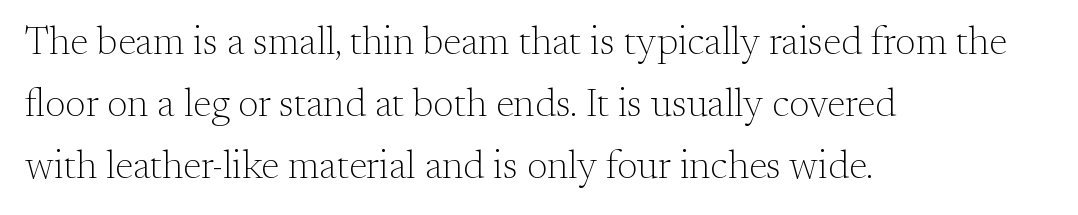
A quiet, ordinary-to-light weight characterises the typeface. Visually the block forms a straight wall on the left and a jagged coastline on the right. Words float on clear page, feet unadorned. Quick note: not italic, upright. Default kerning and tracking; the words read as compact shapes.
